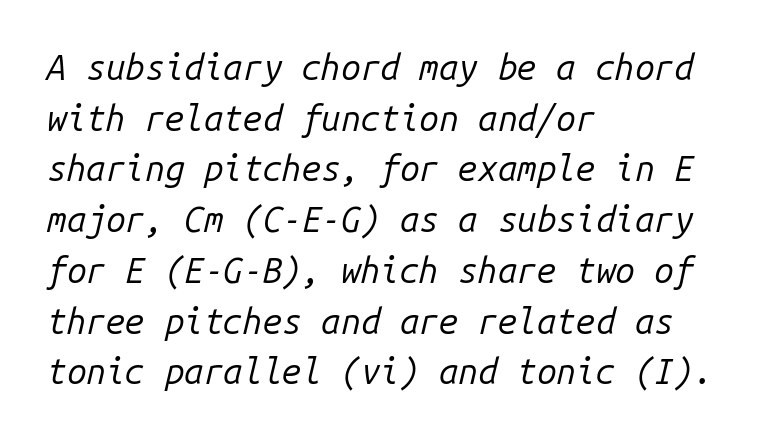
The image shows 35 px regular-weight type, italic (leaning right), monospaced; set left-aligned, normal line spacing (1.45x), normal letter spacing, not underlined; low stroke contrast and a medium x-height.
